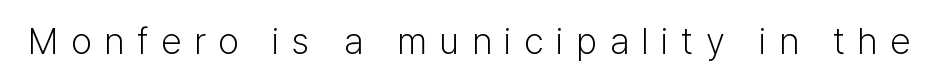
The image shows 37 px light sans-serif type, upright; set unusually wide letter spacing (+0.34 em), not underlined; low stroke contrast and a medium x-height.
